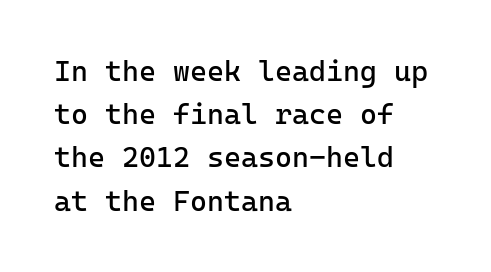
Q: Is the text bold? A: No.
Q: Is the text italic (slanted)? A: No, it is upright.
Q: Is the typeface a serif or a sans-serif typeface? A: Sans-serif.
Q: Is the text underlined? A: No.
Q: How is the paragraph aligned? A: Left-aligned.
Q: Is the spacing between letters normal or unusually wide? A: Normal.
Q: Is the spacing between lines tight, normal or loose? A: Normal.
Q: Width (condensed, normal, or wide)? A: Normal.
Q: Stroke contrast? A: Low.
Q: x-height? A: Medium.
Q: Monospaced? A: Yes.
